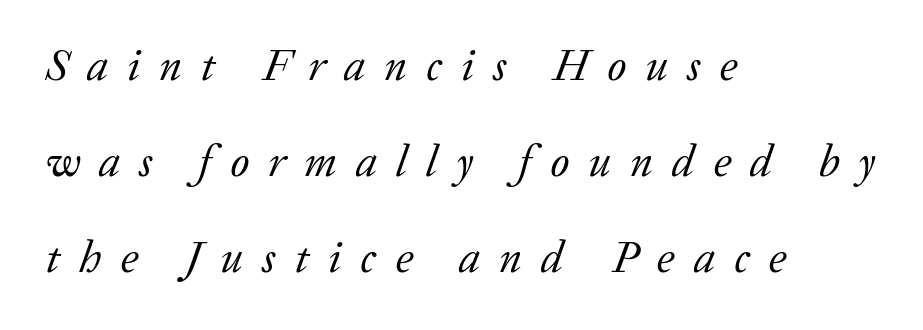
{"serif": "yes", "italic": "yes", "lean": "right", "slant_degrees": 20, "bold": "no", "weight": "regular", "width": "normal", "stroke_contrast": "low", "x_height": "medium", "monospaced": "no", "underline": "no", "align": "left", "line_spacing": "loose", "line_spacing_ratio": 2.13, "letter_spacing": "wide", "letter_spacing_em": 0.42, "glyph_px": 45}
